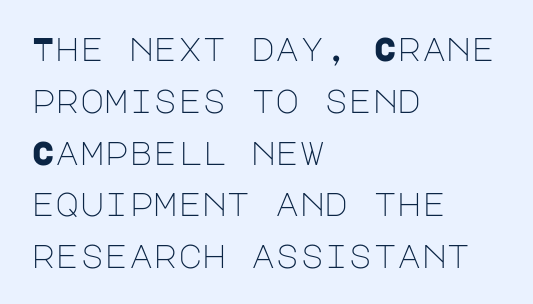
Q: Is the text bold? A: No.
Q: Is the text italic (slanted)? A: No, it is upright.
Q: Is the typeface a serif or a sans-serif typeface? A: Sans-serif.
Q: Is the text underlined? A: No.
Q: How is the paragraph aligned? A: Left-aligned.
Q: Is the spacing between letters normal or unusually wide? A: Normal.
Q: Is the spacing between lines tight, normal or loose? A: Normal.
Q: Width (condensed, normal, or wide)? A: Normal.
Q: Stroke contrast? A: Low.
Q: x-height? A: Large.
